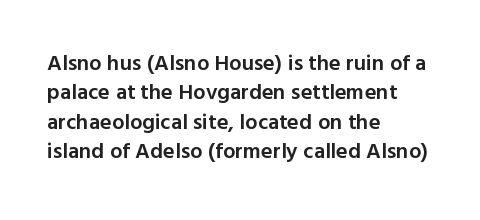
Notice how the passage keeps a crisp vertical edge on the left only. It's the straight-up-and-down kind of type. The zone under the glyphs is completely vacant. This is moderately heavy type, rendered in semibold. Compared with typical paragraphs, the rows here are spaced about the same.
